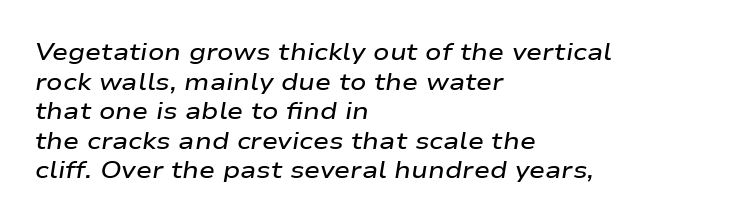
Short and long lines alike share a common starting point at left. Tracking here is standard; glyphs follow each other at the usual distance. Anything drawn beneath the words? Only blank space. Observe the lean: these are italic letterforms. Set as a demibold, roughly 600 on the weight scale.
